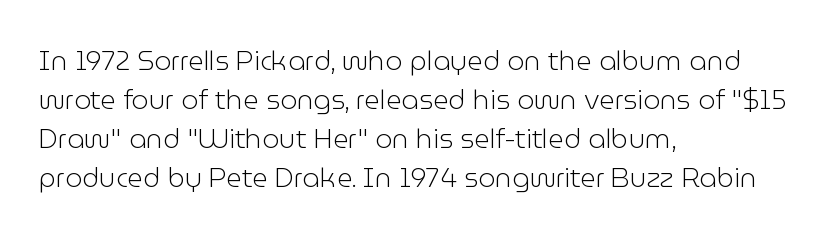
Q: Is the text bold? A: No.
Q: Is the text italic (slanted)? A: No, it is upright.
Q: Is the text underlined? A: No.
Q: How is the paragraph aligned? A: Left-aligned.
Q: Is the spacing between letters normal or unusually wide? A: Normal.
Q: Is the spacing between lines tight, normal or loose? A: Normal.
